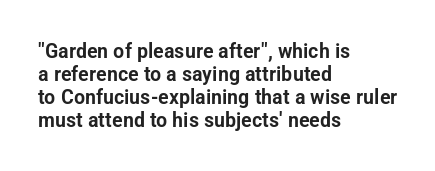
{"italic": "no", "underline": "no", "align": "left", "line_spacing": "tight", "line_spacing_ratio": 1.09, "letter_spacing": "normal", "letter_spacing_em": 0.0, "glyph_px": 21}
